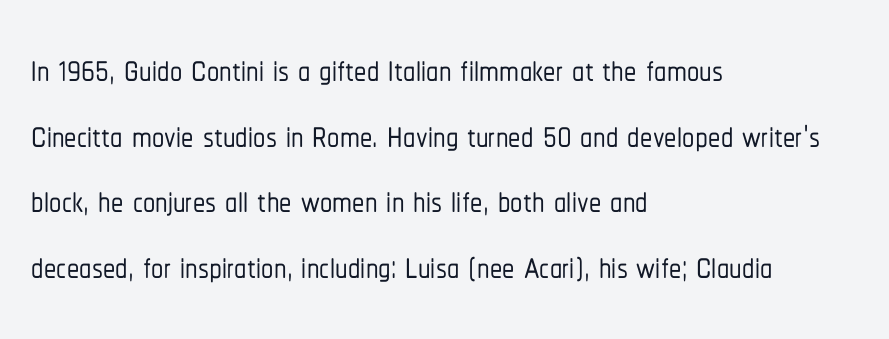
{"serif": "no", "italic": "no", "width": "condensed", "stroke_contrast": "low", "x_height": "medium", "monospaced": "no", "underline": "no", "align": "left", "line_spacing": "normal", "line_spacing_ratio": 1.34, "letter_spacing": "normal", "letter_spacing_em": 0.0, "glyph_px": 49}
